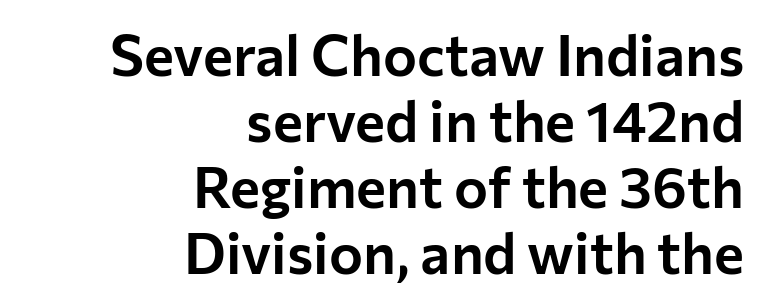
{"serif": "no", "italic": "no", "width": "normal", "stroke_contrast": "low", "x_height": "medium", "monospaced": "no", "underline": "no", "align": "right", "line_spacing_ratio": 1.16, "letter_spacing": "normal", "letter_spacing_em": 0.0, "glyph_px": 57}
